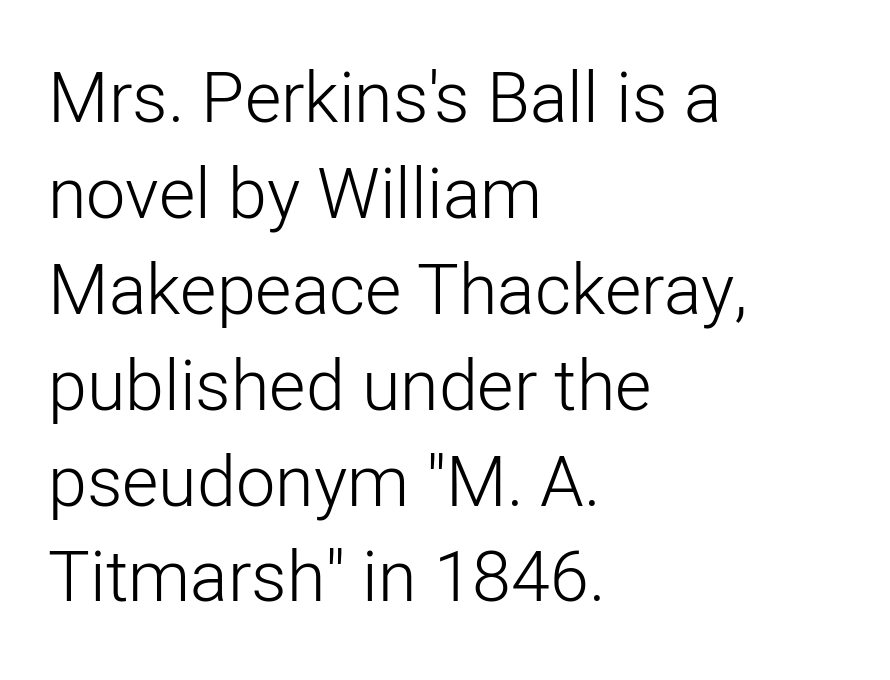
Q: Is the text bold? A: No.
Q: Is the text italic (slanted)? A: No, it is upright.
Q: Is the typeface a serif or a sans-serif typeface? A: Sans-serif.
Q: Is the text underlined? A: No.
Q: How is the paragraph aligned? A: Left-aligned.
Q: Is the spacing between letters normal or unusually wide? A: Normal.
Q: Is the spacing between lines tight, normal or loose? A: Normal.
Q: Width (condensed, normal, or wide)? A: Normal.
Q: Stroke contrast? A: Low.
Q: x-height? A: Medium.
Q: Monospaced? A: No.
